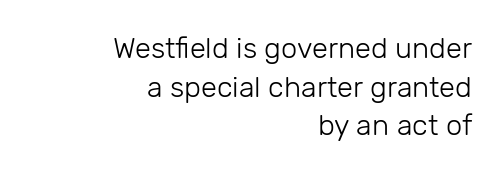
The image shows 29 px light sans-serif type, upright; set right-aligned, normal line spacing (1.33x), normal letter spacing, not underlined; low stroke contrast and a medium x-height.
